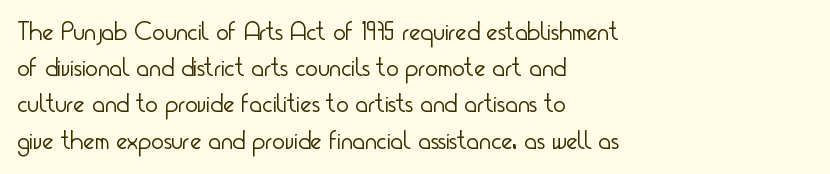
Q: Is the text bold? A: No.
Q: Is the text italic (slanted)? A: No, it is upright.
Q: Is the text underlined? A: No.
Q: How is the paragraph aligned? A: Left-aligned.
Q: Is the spacing between letters normal or unusually wide? A: Normal.
Q: Is the spacing between lines tight, normal or loose? A: Normal.
